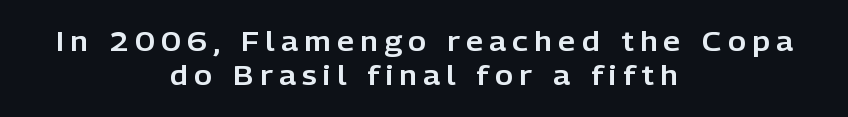
The image shows 27 px text type, upright; set centered, normal line spacing (1.26x), unusually wide letter spacing (+0.24 em), not underlined.
